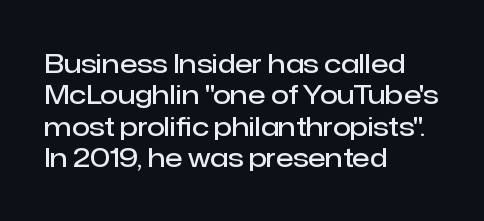
{"italic": "no", "bold": "semi", "underline": "no", "align": "left", "line_spacing_ratio": 1.21, "letter_spacing": "normal", "letter_spacing_em": 0.0, "glyph_px": 26}
